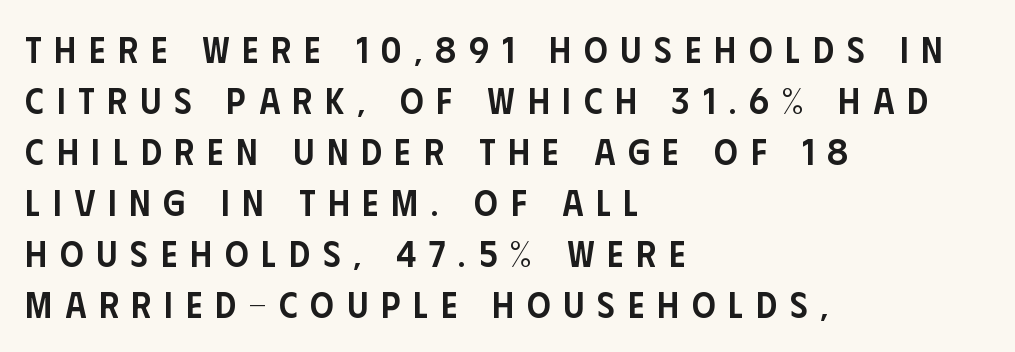
The glyphs in this specimen are sans serif. Visually the block forms a straight wall on the left and a jagged coastline on the right. This sample has the flowing, uneven cadence of proportional lettering. Every letter is mildly thick-stroked: semibold rather than bold.
